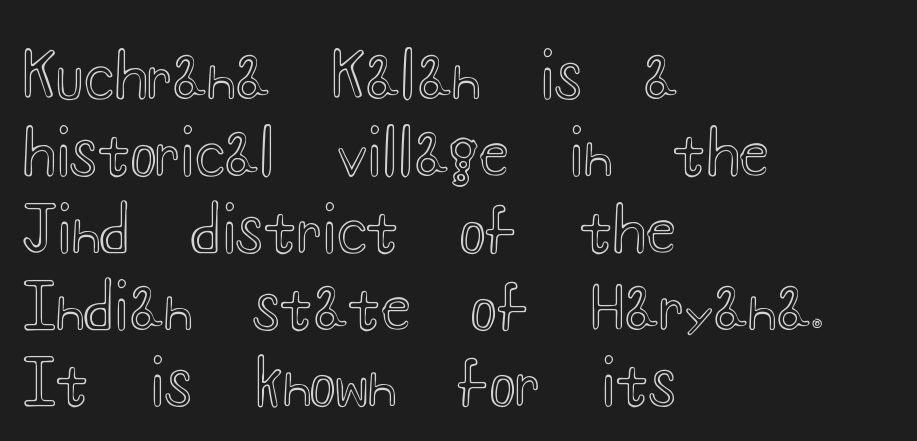
The image shows 61 px wide type, upright; set left-aligned, normal line spacing (1.26x), normal letter spacing, not underlined; a small x-height.
